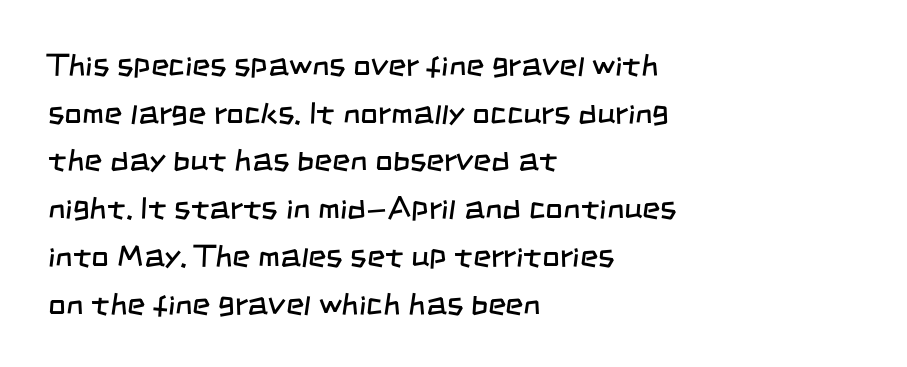
The image shows 31 px regular-weight, condensed sans-serif type; set left-aligned, normal line spacing (1.54x), normal letter spacing, not underlined; low stroke contrast and a large x-height.
